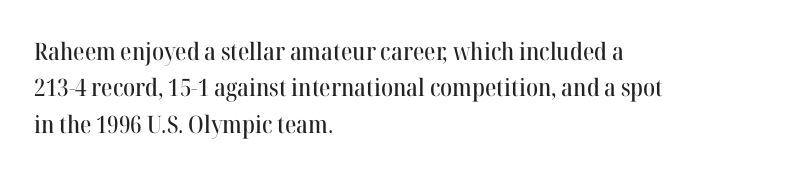
Q: Is the text italic (slanted)? A: No, it is upright.
Q: Is the text underlined? A: No.
Q: How is the paragraph aligned? A: Left-aligned.
Q: Is the spacing between letters normal or unusually wide? A: Normal.
Q: Is the spacing between lines tight, normal or loose? A: Normal.
